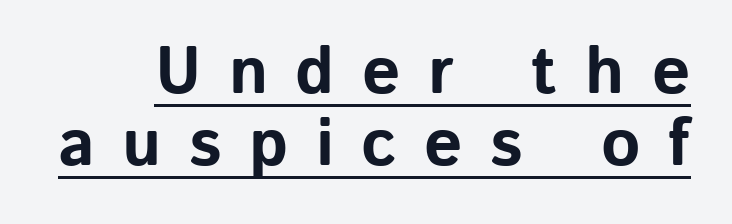
{"serif": "no", "italic": "no", "bold": "yes", "weight": "bold", "width": "normal", "stroke_contrast": "low", "x_height": "medium", "monospaced": "no", "underline": "yes", "line_spacing": "tight", "line_spacing_ratio": 1.07, "letter_spacing": "wide", "letter_spacing_em": 0.41, "glyph_px": 67}
